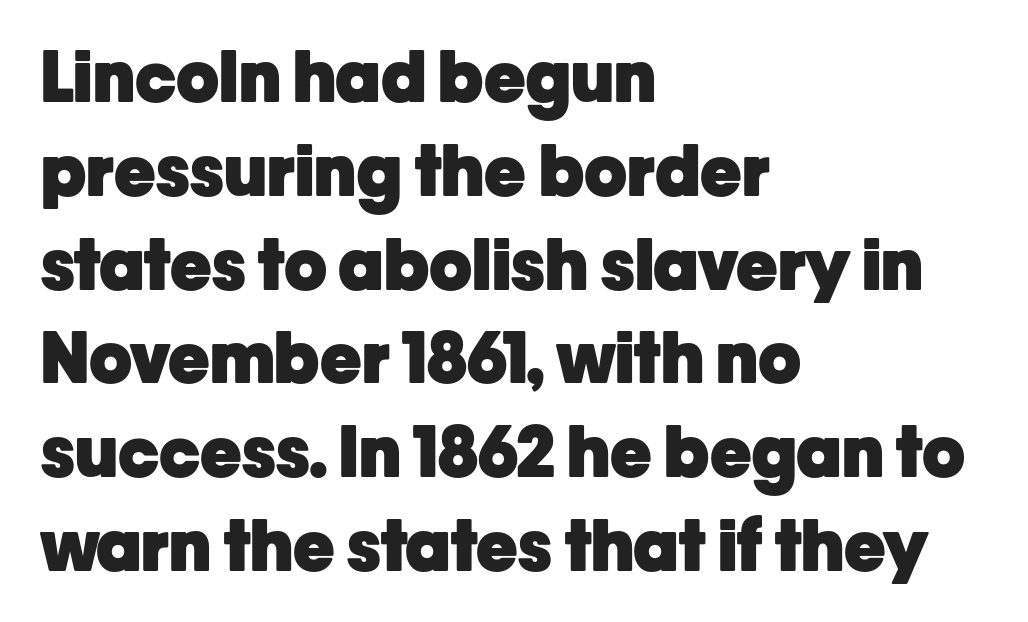
Q: Is the text bold? A: Yes.
Q: Is the text italic (slanted)? A: No, it is upright.
Q: Is the typeface a serif or a sans-serif typeface? A: Sans-serif.
Q: Is the text underlined? A: No.
Q: How is the paragraph aligned? A: Left-aligned.
Q: Is the spacing between letters normal or unusually wide? A: Normal.
Q: Is the spacing between lines tight, normal or loose? A: Normal.
Q: Width (condensed, normal, or wide)? A: Normal.
Q: Stroke contrast? A: Low.
Q: x-height? A: Medium.
Q: Monospaced? A: No.
